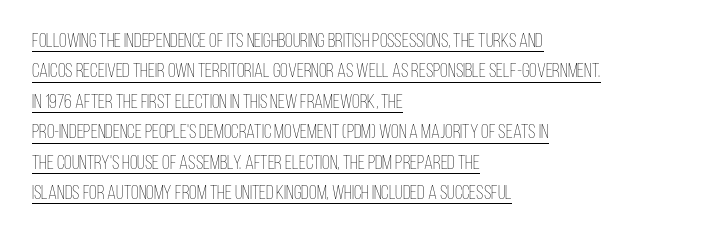
{"italic": "no", "bold": "no", "underline": "yes", "align": "left", "line_spacing": "normal", "line_spacing_ratio": 1.52, "letter_spacing": "normal", "letter_spacing_em": 0.0, "glyph_px": 20}
